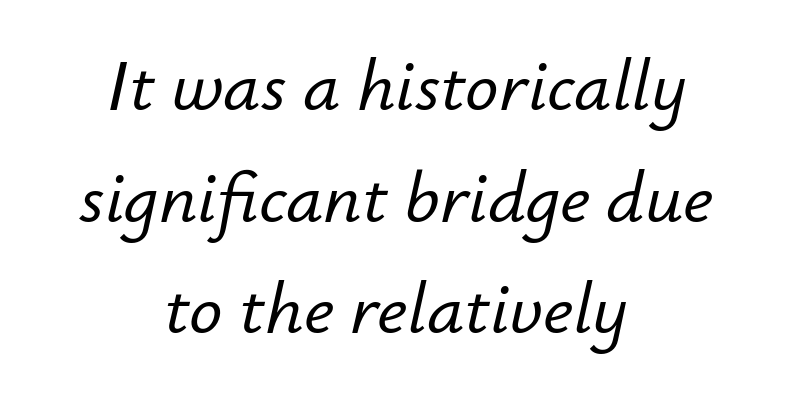
These lines are rendered in a variable-pitch font. This sample is center-justified, so both line endings float freely. Whoever set this chose a conventional vertical rhythm. Unmarked baselines from the first word to the last. What stands out about the letter spacing? Nothing — it is the standard amount.
